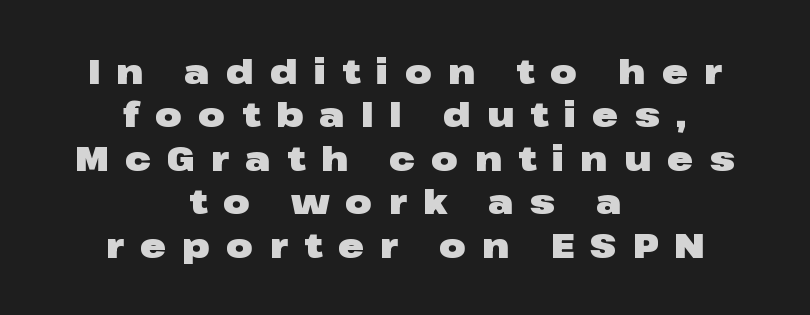
{"serif": "no", "italic": "no", "bold": "yes", "weight": "heavy", "width": "wide", "stroke_contrast": "low", "x_height": "medium", "monospaced": "no", "underline": "no", "align": "center", "line_spacing_ratio": 1.24, "letter_spacing": "wide", "letter_spacing_em": 0.46, "glyph_px": 35}
